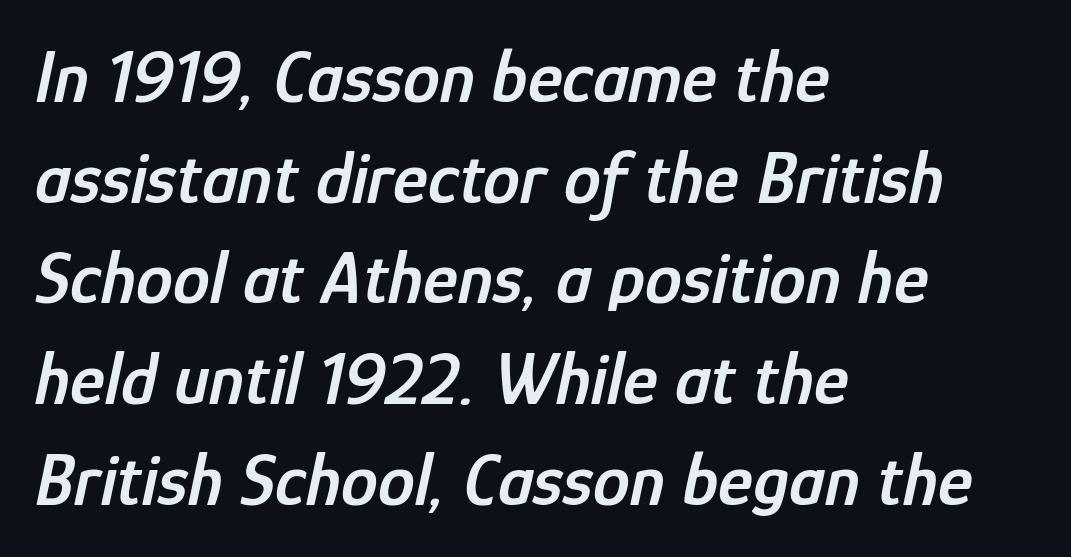
Q: Is the text bold? A: Semi-bold.
Q: Is the text italic (slanted)? A: Yes, it leans right by about 12 degrees.
Q: Is the text underlined? A: No.
Q: How is the paragraph aligned? A: Left-aligned.
Q: Is the spacing between letters normal or unusually wide? A: Normal.
Q: Is the spacing between lines tight, normal or loose? A: Normal.
Q: Width (condensed, normal, or wide)? A: Condensed.
Q: Stroke contrast? A: Low.
Q: x-height? A: Medium.
Q: Monospaced? A: No.
